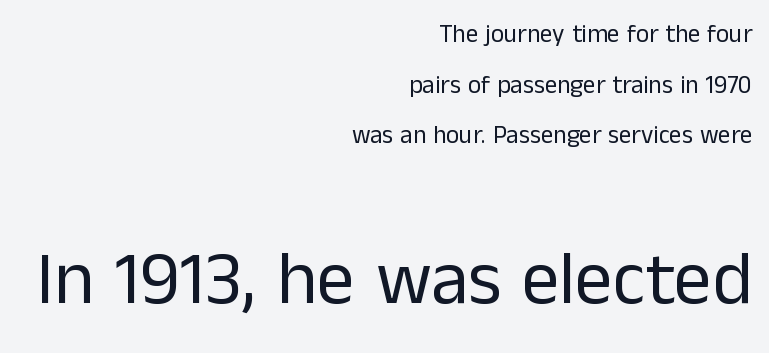
A light-to-regular cut is what we see here. Rendered with straight, roman letterforms. Short and long lines alike share a common ending point at right. Character size in the trailing block exceeds that of the leading block. A great deal of white space separates one row of letters from the next.
